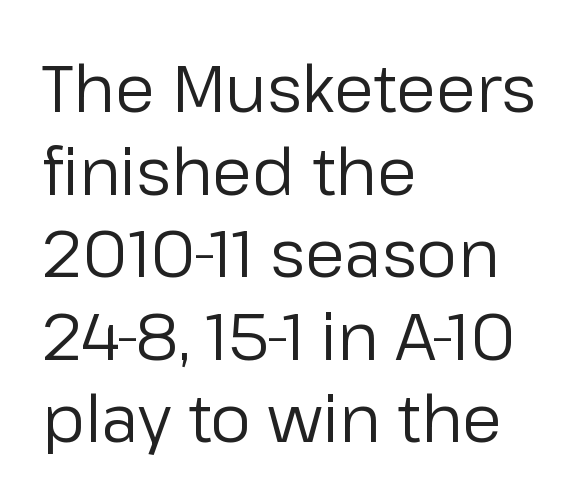
{"serif": "no", "italic": "no", "bold": "no", "weight": "regular", "width": "normal", "stroke_contrast": "low", "x_height": "medium", "monospaced": "no", "underline": "no", "align": "left", "line_spacing": "normal", "line_spacing_ratio": 1.27, "letter_spacing": "normal", "letter_spacing_em": 0.0, "glyph_px": 65}
